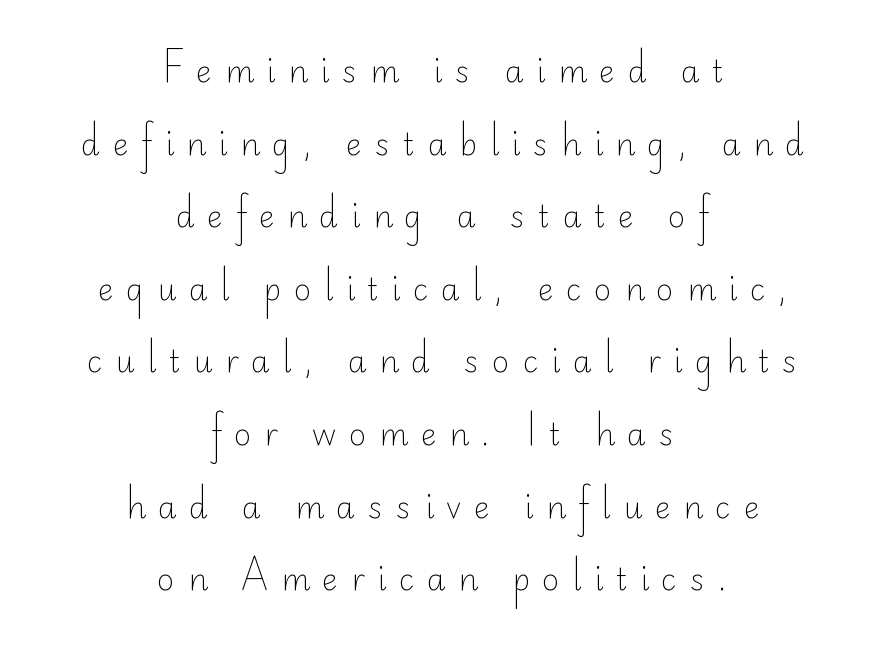
{"serif": "no", "italic": "no", "bold": "no", "weight": "light", "width": "normal", "stroke_contrast": "low", "x_height": "small", "monospaced": "no", "underline": "no", "align": "center", "line_spacing": "loose", "line_spacing_ratio": 2.42, "letter_spacing": "wide", "letter_spacing_em": 0.42, "glyph_px": 30}
